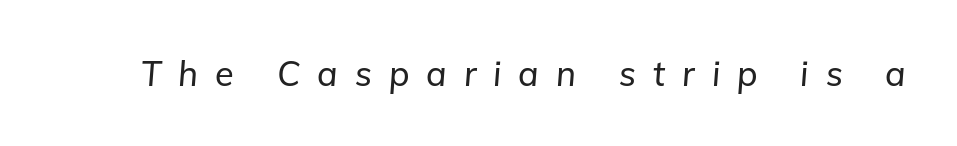
The type is letterspaced generously, with wide tracking. Words float on clear page, feet unadorned. Compared with ordinary roman type, these characters are visibly tilted. A typesetter would call this proportional, since set widths differ per character.
